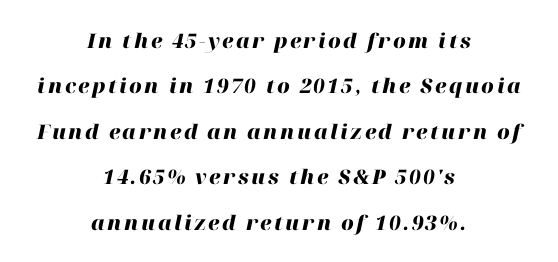
Q: Is the text bold? A: Yes.
Q: Is the text italic (slanted)? A: Yes, it leans right by about 12 degrees.
Q: Is the text underlined? A: No.
Q: How is the paragraph aligned? A: Centered.
Q: Is the spacing between lines tight, normal or loose? A: Loose.
